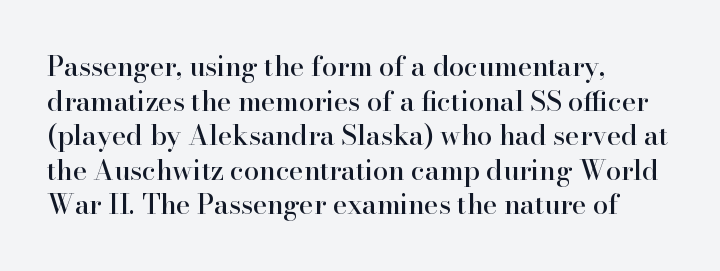
The image shows 27 px text type, upright; set left-aligned, normal line spacing (1.28x), normal letter spacing, not underlined.
